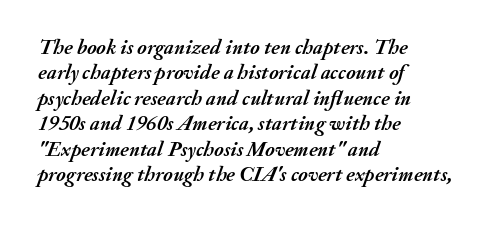
Every character sits at an angle, as italics do. This sample is left-justified, so line endings fall wherever the words run out. How heavy is the stroke? Heavy — this is a bold. The zone under the glyphs is completely vacant. Inter-character spacing is left at the font's built-in metrics.
